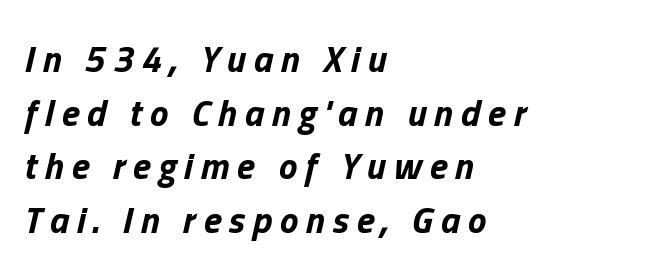
The ragged edge is on the right, which tells us the setting is flush left. Characters are canted at an angle relative to the baseline's perpendicular. Is this a fixed-width face? No — the glyphs have proportional, varying widths. A normal amount of white space separates one row of letters from the next. Letters rest on an invisible, unmarked baseline.
